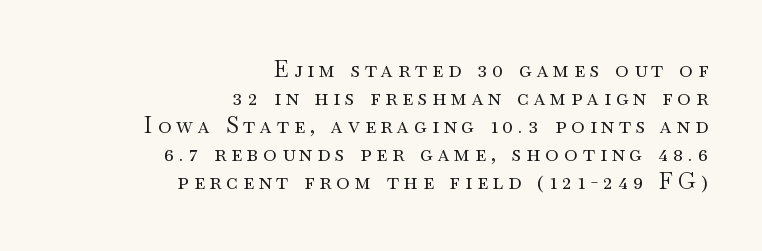
The image shows 23 px text type, upright; set right-aligned, line spacing 1.22x, unusually wide letter spacing (+0.21 em), not underlined.
